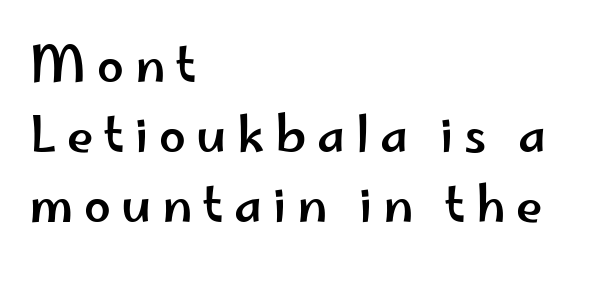
The image shows 48 px wide sans-serif type, upright; set left-aligned, normal line spacing (1.46x), unusually wide letter spacing (+0.22 em), not underlined; low stroke contrast and a small x-height.
